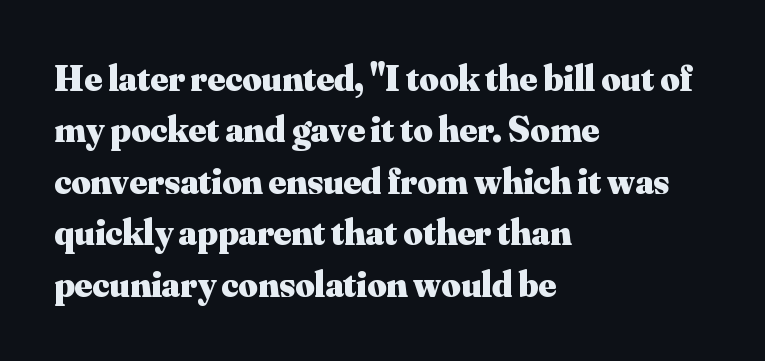
{"serif": "yes", "italic": "no", "bold": "yes", "weight": "heavy", "width": "normal", "stroke_contrast": "medium", "x_height": "small", "monospaced": "no", "underline": "no", "align": "left", "line_spacing": "normal", "line_spacing_ratio": 1.39, "letter_spacing": "normal", "letter_spacing_em": 0.0, "glyph_px": 37}
